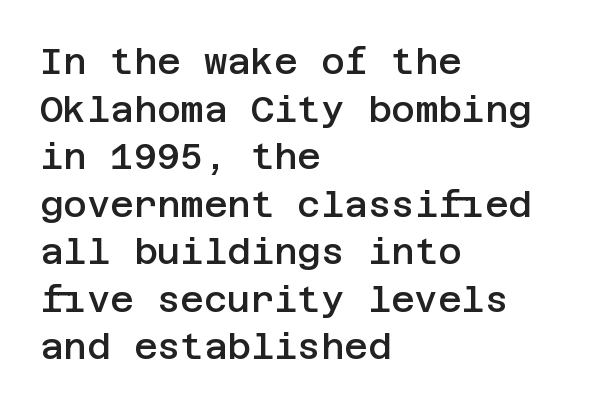
The paragraph has a hard left edge and a soft right edge. A bare baseline throughout the passage. You could call the tracking neutral — neither tight nor loose. No feet cap the strokes, marking this as sans-serif type. The letters are semibold — heavier than regular but short of a full bold. Baseline-to-baseline distance is the conventional proportion of letter height.
